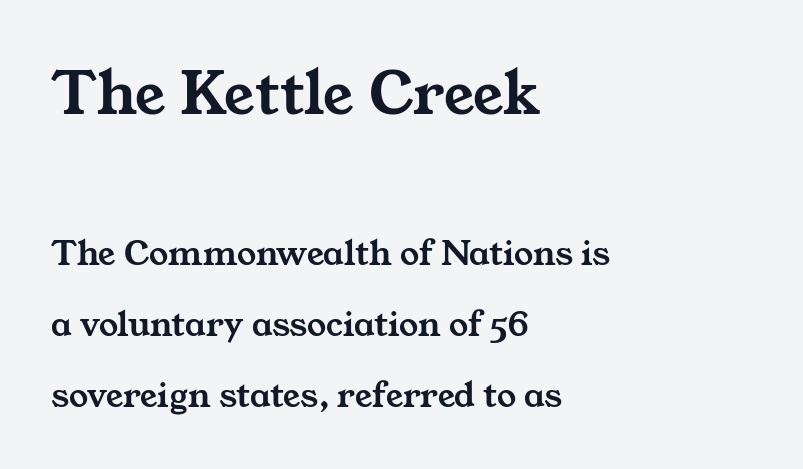
Q: Is the typeface a serif or a sans-serif typeface? A: Serif.
Q: Is the text underlined? A: No.
Q: How is the paragraph aligned? A: Left-aligned.
Q: Is the spacing between letters normal or unusually wide? A: Normal.
Q: Which block of text is set in a larger size, the first (top) or the second (bottom)? A: The first (top) one.
Q: Width (condensed, normal, or wide)? A: Wide.
Q: Stroke contrast? A: Medium.
Q: x-height? A: Medium.
Q: Monospaced? A: No.
